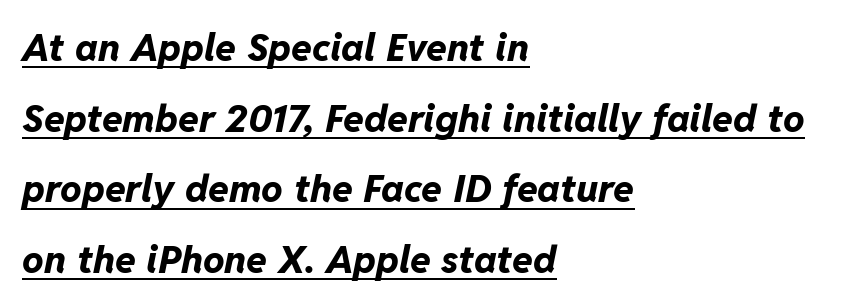
Look at the stroke-to-counter ratio: heavy, a bold. The rendered words wear a rule along their underside. You could not count columns in this text — the font is proportionally spaced. When letters slant like this, we call the style italic. These lines stack with their left ends in a neat column.
